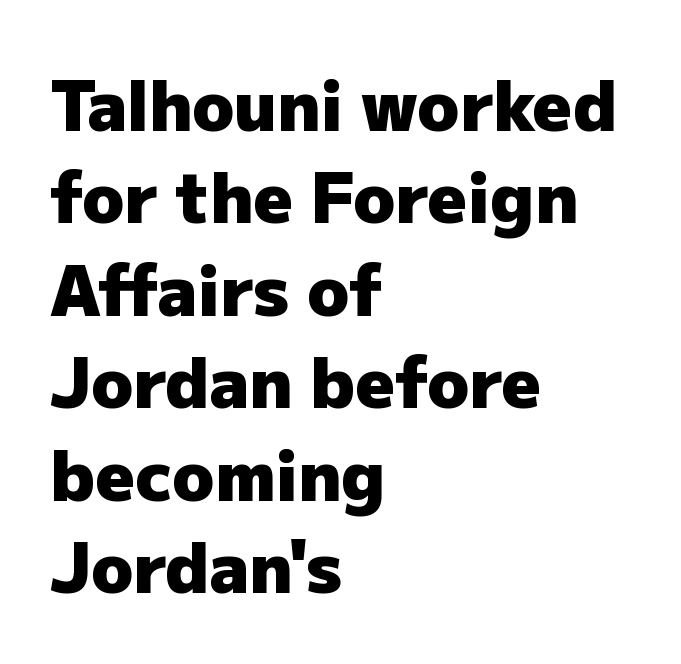
This rendering features lettering with no underline. Strokes here are thick enough to call this a true bold. Here the designer chose a conventional face with non-uniform glyph widths. Here the glyphs are tracked normally, forming tight word shapes.
